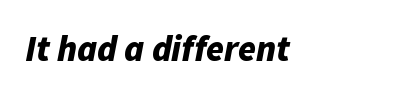
Q: Is the text bold? A: Yes.
Q: Is the text italic (slanted)? A: Yes, it leans right by about 11 degrees.
Q: Is the text underlined? A: No.
Q: Is the spacing between letters normal or unusually wide? A: Normal.
Q: Width (condensed, normal, or wide)? A: Normal.
Q: Stroke contrast? A: Low.
Q: x-height? A: Medium.
Q: Monospaced? A: No.
